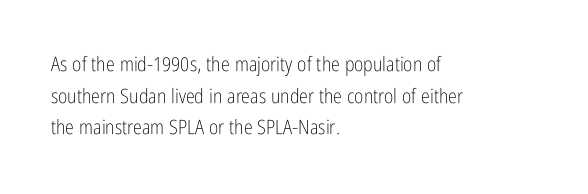
{"italic": "no", "bold": "no", "underline": "no", "align": "left", "line_spacing": "normal", "line_spacing_ratio": 1.58, "letter_spacing": "normal", "letter_spacing_em": 0.0, "glyph_px": 20}
